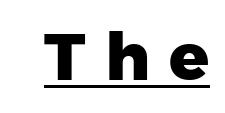
How are the letters spaced? Widely, with obvious added tracking. Look at the stroke-to-counter ratio: heavy, a bold. This sample uses a sans-serif face. Glance below the letters and you will spot a drawn line. Italic: no, the glyphs are upright roman. Note the varied advance widths — an 'i' is clearly narrower than an 'm'.
